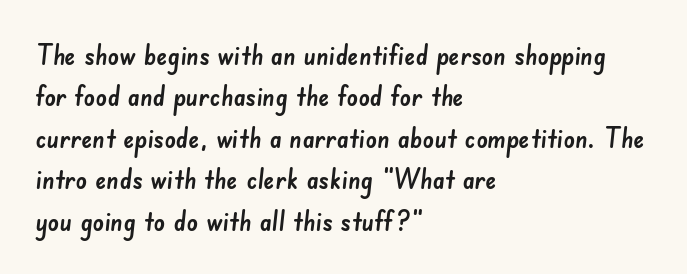
The image shows 28 px sans-serif type; set left-aligned, normal line spacing (1.48x), normal letter spacing, not underlined; low stroke contrast and a small x-height.
